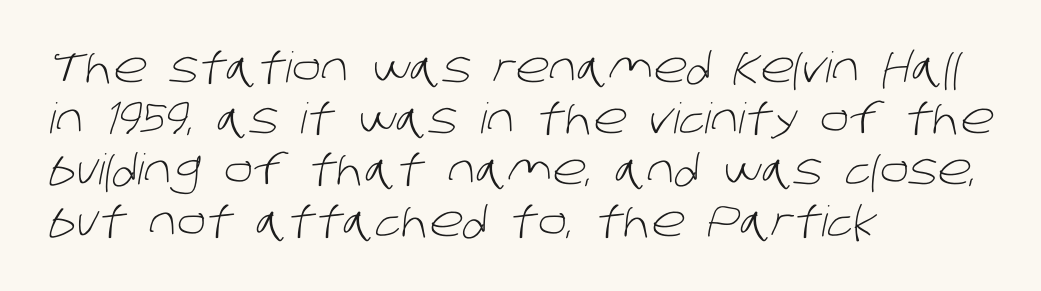
{"serif": "no", "bold": "no", "weight": "light", "width": "normal", "stroke_contrast": "low", "x_height": "large", "monospaced": "no", "underline": "no", "align": "left", "line_spacing_ratio": 1.22, "letter_spacing": "normal", "letter_spacing_em": 0.0, "glyph_px": 42}
